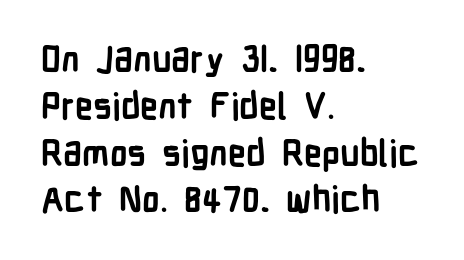
{"serif": "no", "italic": "no", "bold": "yes", "weight": "semibold", "width": "condensed", "stroke_contrast": "low", "x_height": "medium", "monospaced": "no", "underline": "no", "align": "left", "line_spacing": "normal", "line_spacing_ratio": 1.3, "letter_spacing": "normal", "letter_spacing_em": 0.0, "glyph_px": 36}
